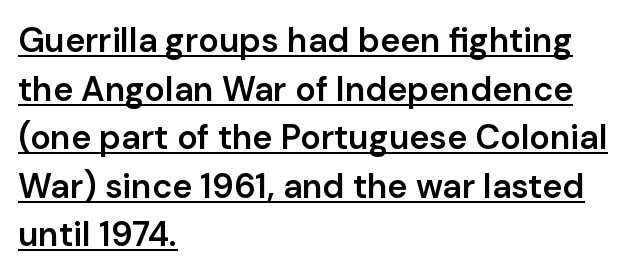
Q: Is the text bold? A: Semi-bold.
Q: Is the text italic (slanted)? A: No, it is upright.
Q: Is the typeface a serif or a sans-serif typeface? A: Sans-serif.
Q: Is the text underlined? A: Yes.
Q: How is the paragraph aligned? A: Left-aligned.
Q: Is the spacing between letters normal or unusually wide? A: Normal.
Q: Is the spacing between lines tight, normal or loose? A: Normal.
Q: Width (condensed, normal, or wide)? A: Normal.
Q: Stroke contrast? A: Low.
Q: x-height? A: Medium.
Q: Monospaced? A: No.
